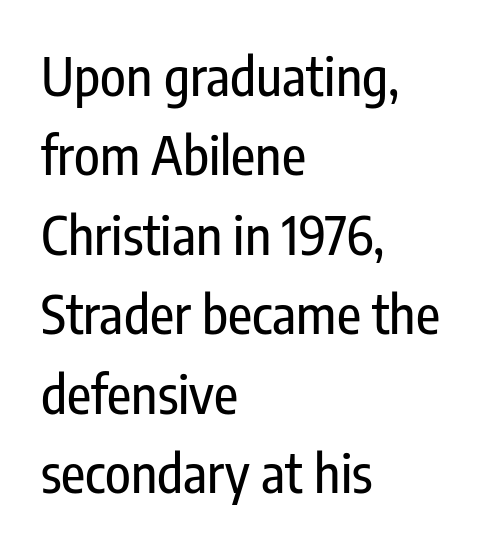
A roman cut, with each character standing at attention. No extra tracking has been applied to these lines. What kind of face is this? One without serifs — a sans. The area under the type is left untouched.
